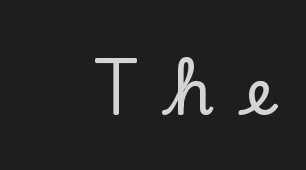
The area under the type is left untouched. Caption: expanded tracking, letters set apart. Does the copy run flush right? Yes — the right margin is perfectly even. Looks like regular typesetting: each glyph gets only the width it needs.
